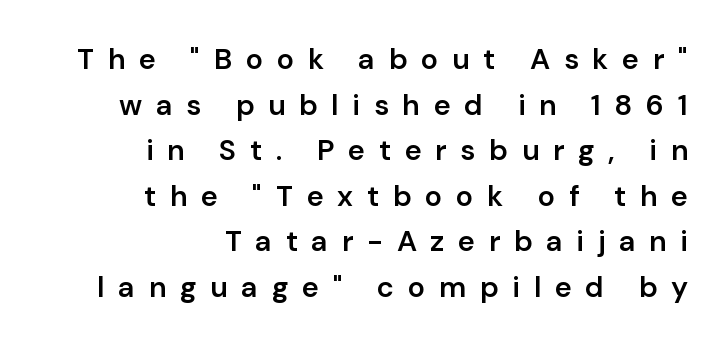
{"serif": "no", "italic": "no", "bold": "semi", "weight": "semibold", "width": "normal", "stroke_contrast": "low", "x_height": "medium", "monospaced": "no", "underline": "no", "align": "right", "line_spacing": "normal", "line_spacing_ratio": 1.57, "letter_spacing": "wide", "letter_spacing_em": 0.47, "glyph_px": 29}
